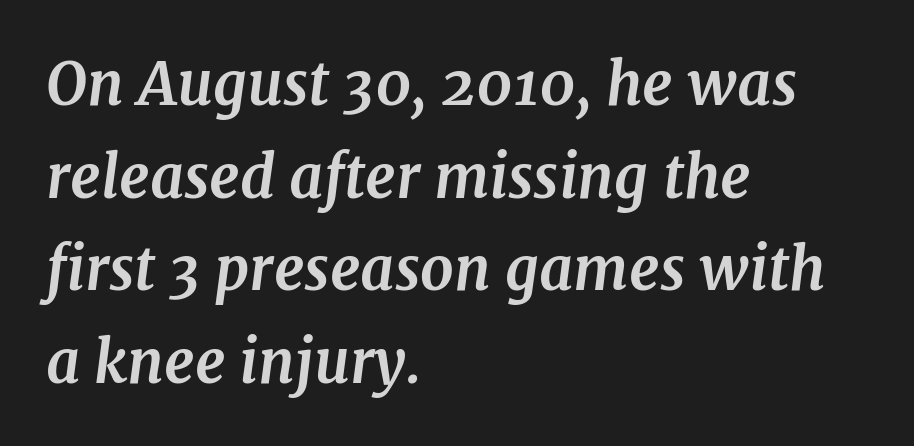
The image shows 59 px bold serif type, italic (leaning right); set left-aligned, normal line spacing (1.57x), normal letter spacing, not underlined; medium stroke contrast and a medium x-height.
